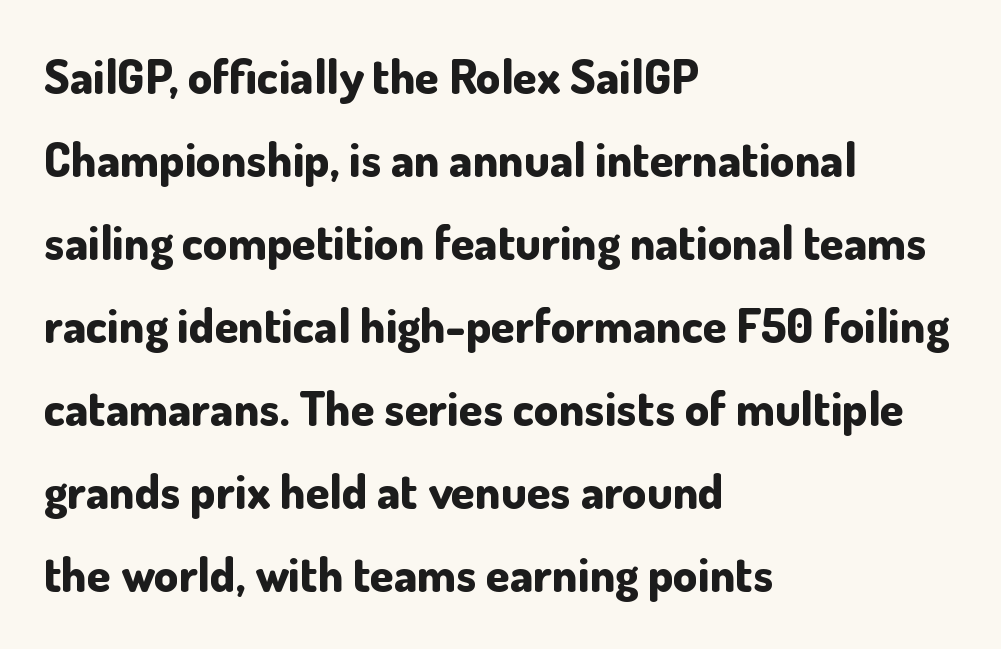
The image shows 48 px bold sans-serif type, upright; set left-aligned, line spacing 1.73x, normal letter spacing, not underlined; low stroke contrast and a small x-height.
